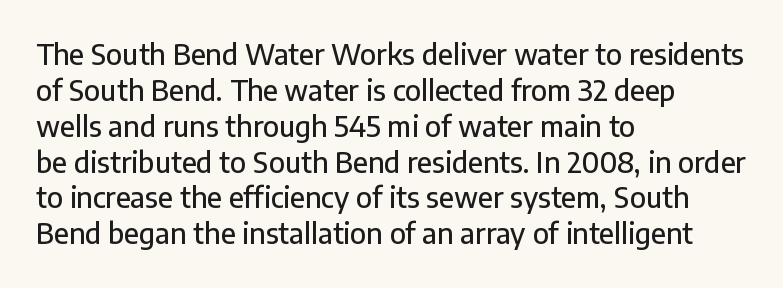
The image shows 28 px sans-serif type, upright; set left-aligned, normal line spacing (1.28x), normal letter spacing, not underlined; low stroke contrast and a medium x-height.
